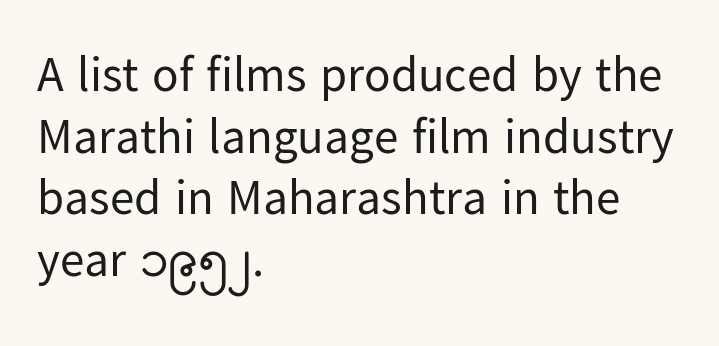
The image shows 49 px regular-weight sans-serif type, upright; set left-aligned, normal line spacing (1.26x), normal letter spacing, not underlined; low stroke contrast and a medium x-height.
